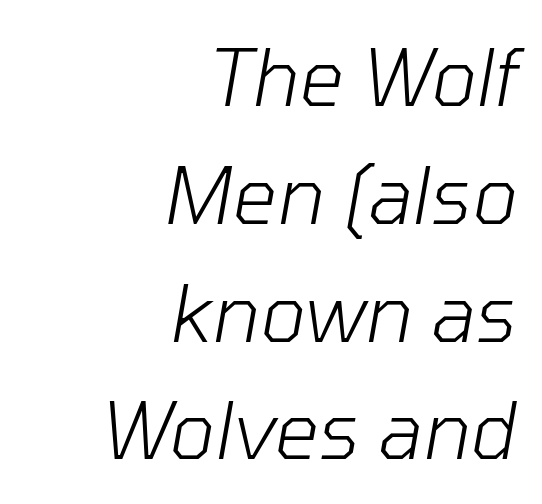
{"italic": "yes", "lean": "right", "slant_degrees": 10, "bold": "no", "weight": "light", "width": "normal", "stroke_contrast": "low", "x_height": "medium", "monospaced": "no", "underline": "no", "align": "right", "line_spacing": "normal", "line_spacing_ratio": 1.51, "letter_spacing": "normal", "letter_spacing_em": 0.0, "glyph_px": 78}
